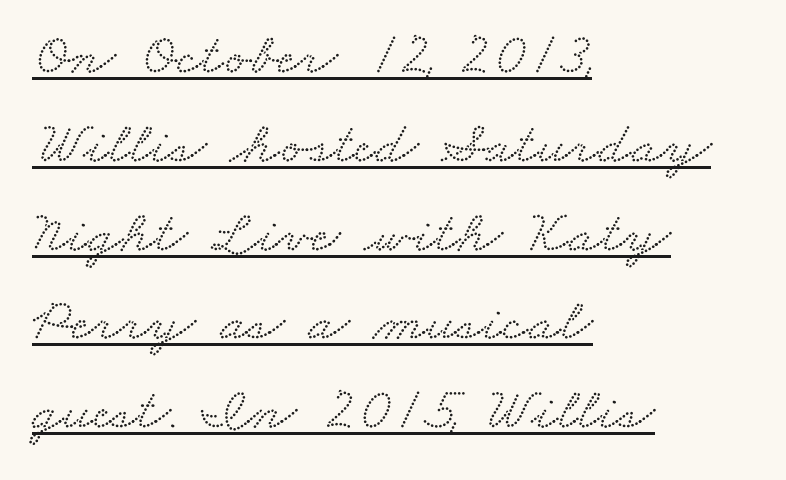
Q: Is the text underlined? A: Yes.
Q: How is the paragraph aligned? A: Left-aligned.
Q: Is the spacing between letters normal or unusually wide? A: Normal.
Q: Is the spacing between lines tight, normal or loose? A: Normal.
Q: Width (condensed, normal, or wide)? A: Wide.
Q: Stroke contrast? A: Low.
Q: x-height? A: Small.
Q: Monospaced? A: No.
